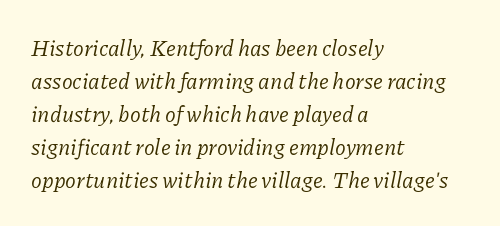
Q: Is the text bold? A: No.
Q: Is the text italic (slanted)? A: Yes, it leans right by about 11 degrees.
Q: Is the text underlined? A: No.
Q: How is the paragraph aligned? A: Left-aligned.
Q: Is the spacing between letters normal or unusually wide? A: Normal.
Q: Is the spacing between lines tight, normal or loose? A: Normal.
